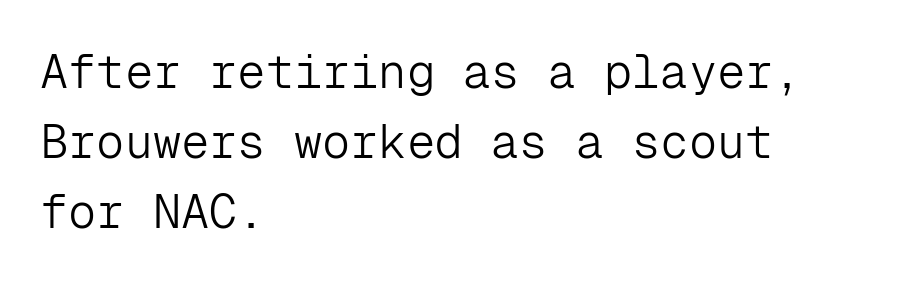
{"serif": "no", "italic": "no", "bold": "no", "weight": "light", "width": "normal", "stroke_contrast": "low", "x_height": "medium", "monospaced": "yes", "underline": "no", "align": "left", "line_spacing": "normal", "line_spacing_ratio": 1.49, "letter_spacing": "normal", "letter_spacing_em": 0.0, "glyph_px": 47}
